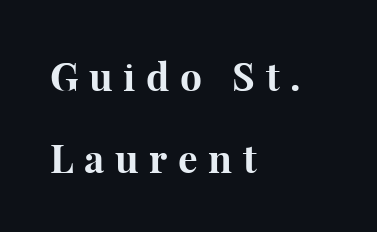
{"serif": "yes", "italic": "no", "bold": "yes", "weight": "bold", "width": "normal", "stroke_contrast": "high", "x_height": "medium", "monospaced": "no", "underline": "no", "align": "left", "line_spacing": "loose", "line_spacing_ratio": 2.1, "letter_spacing": "wide", "letter_spacing_em": 0.27, "glyph_px": 39}
